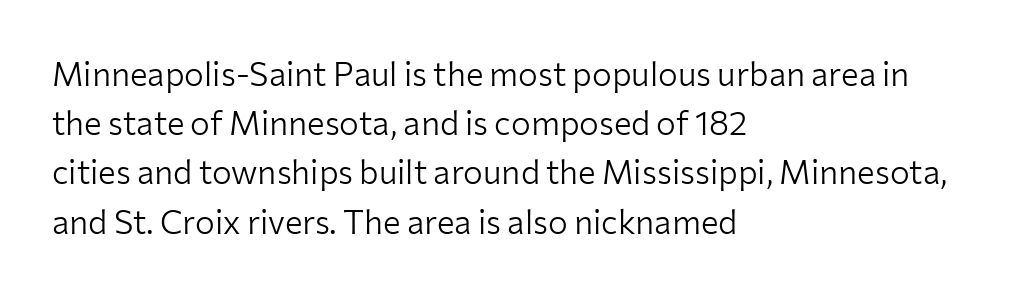
The image shows 33 px light sans-serif type, upright; set left-aligned, normal line spacing (1.49x), normal letter spacing, not underlined; low stroke contrast and a medium x-height.
